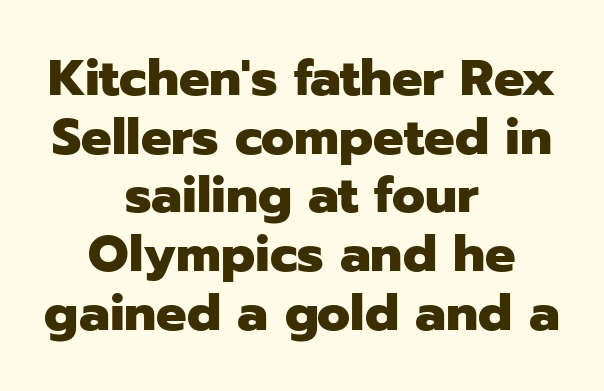
Q: Is the text bold? A: Yes.
Q: Is the text italic (slanted)? A: No, it is upright.
Q: Is the typeface a serif or a sans-serif typeface? A: Sans-serif.
Q: Is the text underlined? A: No.
Q: How is the paragraph aligned? A: Centered.
Q: Is the spacing between letters normal or unusually wide? A: Normal.
Q: Is the spacing between lines tight, normal or loose? A: Tight.
Q: Width (condensed, normal, or wide)? A: Normal.
Q: Stroke contrast? A: Low.
Q: x-height? A: Medium.
Q: Monospaced? A: No.
